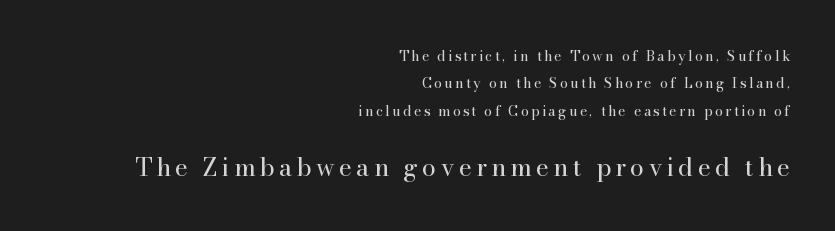
The image shows 25 px text type, upright; set right-aligned, loose line spacing (1.95x), not underlined; the second (bottom) block is 1.79x larger.
